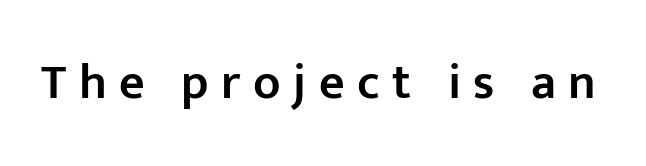
Q: Is the text bold? A: Semi-bold.
Q: Is the text italic (slanted)? A: No, it is upright.
Q: Is the typeface a serif or a sans-serif typeface? A: Sans-serif.
Q: Is the text underlined? A: No.
Q: Is the spacing between letters normal or unusually wide? A: Unusually wide.
Q: Width (condensed, normal, or wide)? A: Normal.
Q: Stroke contrast? A: Low.
Q: x-height? A: Medium.
Q: Monospaced? A: No.
